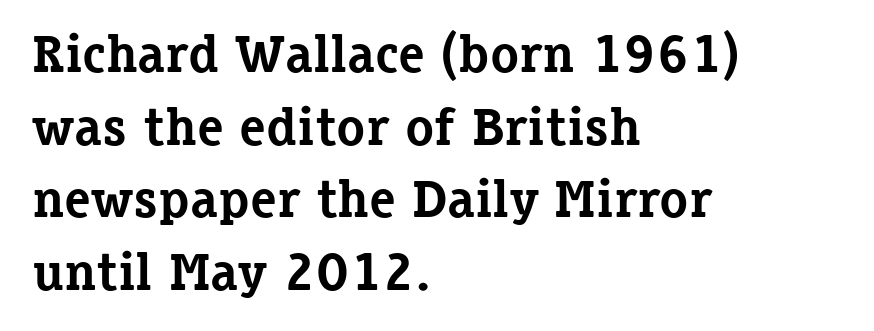
The image shows 53 px bold serif type, upright; set left-aligned, normal line spacing (1.37x), normal letter spacing, not underlined; low stroke contrast and a medium x-height.
